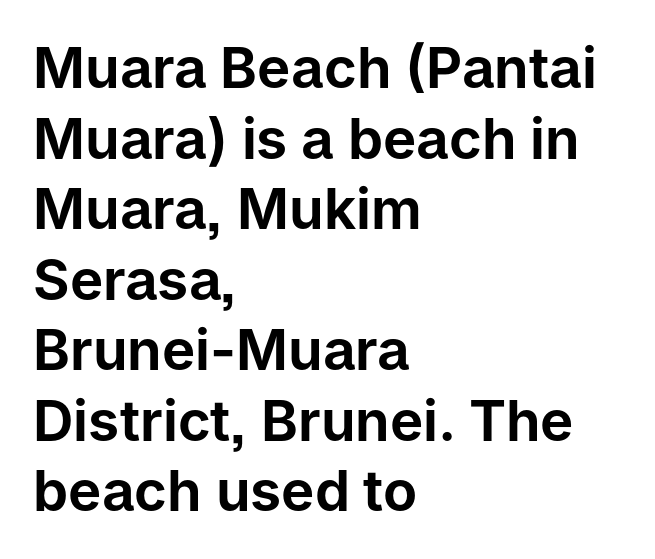
These lines are set flush left with a ragged right edge. Spacing verdict: proportional, widths tailored to each character. Evenly set lines give the paragraph a standard silhouette. Ascenders rise straight up at ninety degrees. The designer went with a sans here, leaving each stem footless. Standard letterfit; no display-style spreading of the glyphs.
